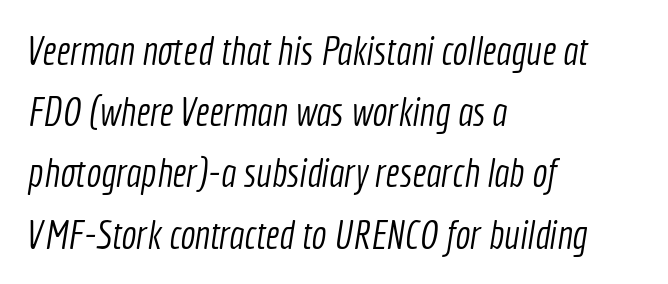
Q: Is the text bold? A: No.
Q: Is the typeface a serif or a sans-serif typeface? A: Sans-serif.
Q: Is the text underlined? A: No.
Q: How is the paragraph aligned? A: Left-aligned.
Q: Is the spacing between letters normal or unusually wide? A: Normal.
Q: Is the spacing between lines tight, normal or loose? A: Normal.
Q: Width (condensed, normal, or wide)? A: Condensed.
Q: x-height? A: Medium.
Q: Monospaced? A: No.
